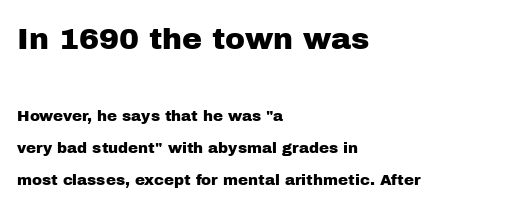
Q: Is the text italic (slanted)? A: No, it is upright.
Q: Is the typeface a serif or a sans-serif typeface? A: Sans-serif.
Q: Is the text underlined? A: No.
Q: How is the paragraph aligned? A: Left-aligned.
Q: Is the spacing between letters normal or unusually wide? A: Normal.
Q: Is the spacing between lines tight, normal or loose? A: Loose.
Q: Which block of text is set in a larger size, the first (top) or the second (bottom)? A: The first (top) one.
Q: Width (condensed, normal, or wide)? A: Normal.
Q: Stroke contrast? A: Low.
Q: x-height? A: Medium.
Q: Monospaced? A: No.
